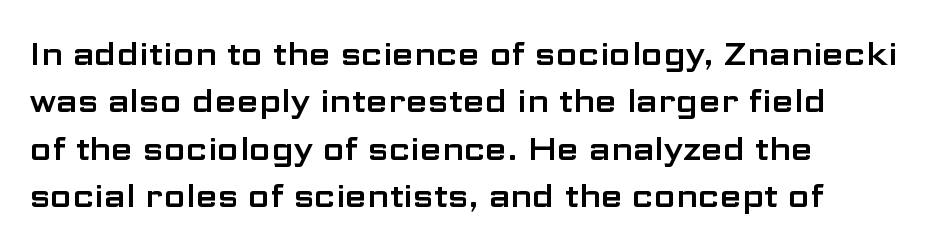
Decoration check: the copy has no underline. To sum up the face: it is a sans, with no serifs. Horizontally, the lines are justified to the leading edge only. It's the straight-up-and-down kind of type. The passage shown stacks its lines at a standard gap.
